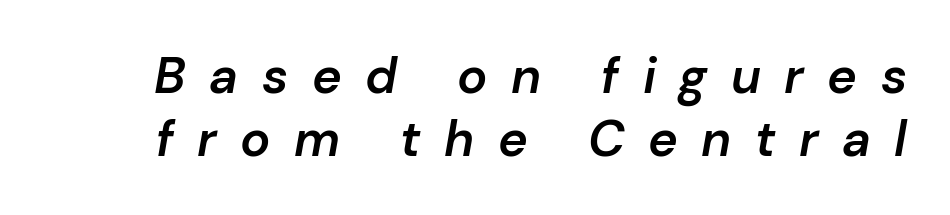
{"italic": "yes", "lean": "right", "slant_degrees": 10, "bold": "semi", "weight": "semibold", "width": "normal", "stroke_contrast": "low", "x_height": "medium", "monospaced": "no", "underline": "no", "line_spacing": "normal", "line_spacing_ratio": 1.26, "letter_spacing": "wide", "letter_spacing_em": 0.47, "glyph_px": 50}
